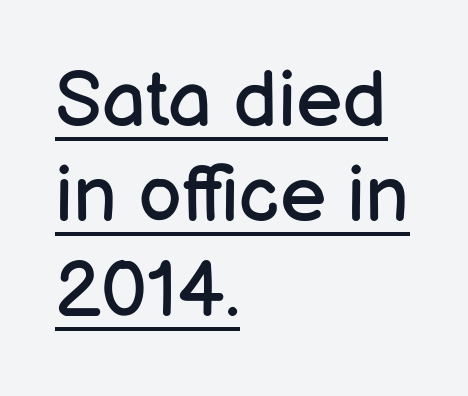
{"serif": "no", "italic": "no", "bold": "no", "weight": "regular", "width": "normal", "stroke_contrast": "low", "x_height": "medium", "monospaced": "no", "underline": "yes", "align": "left", "line_spacing_ratio": 1.22, "letter_spacing": "normal", "letter_spacing_em": 0.0, "glyph_px": 78}
